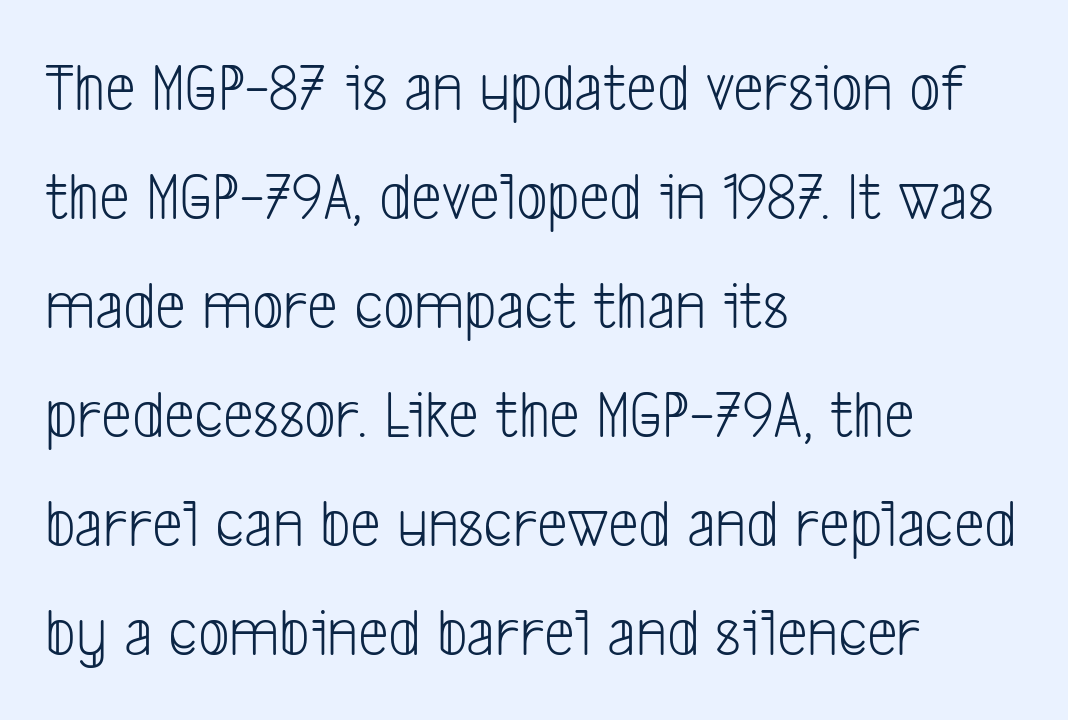
Q: Is the text bold? A: No.
Q: Is the typeface a serif or a sans-serif typeface? A: Sans-serif.
Q: Is the text underlined? A: No.
Q: How is the paragraph aligned? A: Left-aligned.
Q: Is the spacing between letters normal or unusually wide? A: Normal.
Q: Is the spacing between lines tight, normal or loose? A: Normal.
Q: Width (condensed, normal, or wide)? A: Condensed.
Q: Stroke contrast? A: Low.
Q: x-height? A: Medium.
Q: Monospaced? A: No.
